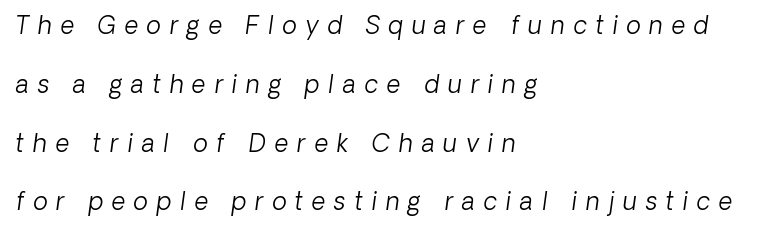
Q: Is the text bold? A: No.
Q: Is the text underlined? A: No.
Q: How is the paragraph aligned? A: Left-aligned.
Q: Is the spacing between letters normal or unusually wide? A: Unusually wide.
Q: Is the spacing between lines tight, normal or loose? A: Loose.
